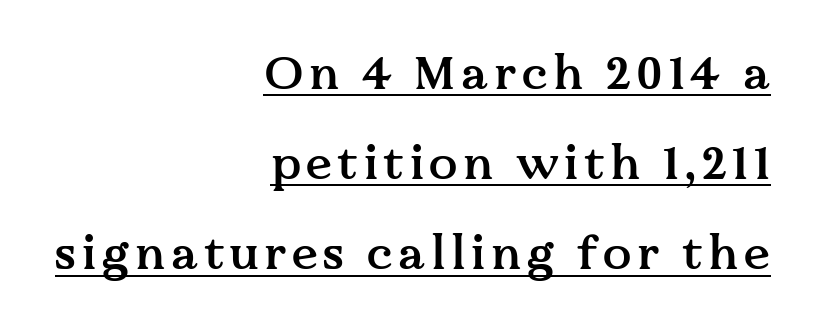
Q: Is the text bold? A: Semi-bold.
Q: Is the text italic (slanted)? A: No, it is upright.
Q: Is the typeface a serif or a sans-serif typeface? A: Serif.
Q: Is the text underlined? A: Yes.
Q: How is the paragraph aligned? A: Right-aligned.
Q: Is the spacing between lines tight, normal or loose? A: Loose.
Q: Width (condensed, normal, or wide)? A: Normal.
Q: Stroke contrast? A: Medium.
Q: x-height? A: Medium.
Q: Monospaced? A: No.
